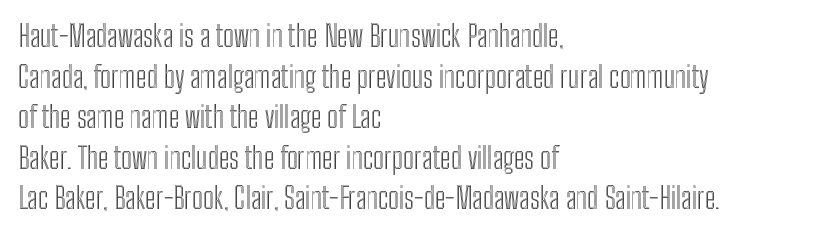
{"italic": "no", "width": "condensed", "x_height": "medium", "monospaced": "no", "underline": "no", "align": "left", "line_spacing": "normal", "line_spacing_ratio": 1.4, "letter_spacing": "normal", "letter_spacing_em": 0.0, "glyph_px": 29}
